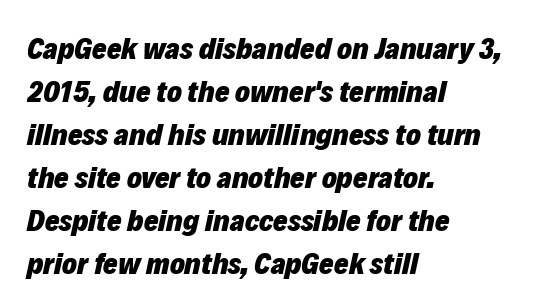
{"italic": "yes", "lean": "right", "slant_degrees": 12, "bold": "yes", "weight": "heavy", "width": "normal", "stroke_contrast": "low", "x_height": "medium", "monospaced": "no", "underline": "no", "align": "left", "line_spacing": "normal", "line_spacing_ratio": 1.39, "letter_spacing": "normal", "letter_spacing_em": 0.0, "glyph_px": 31}
